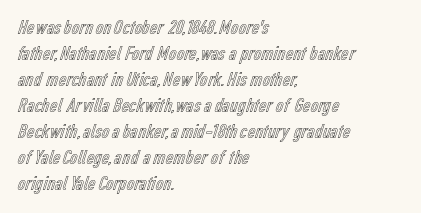
The typesetter chose a ragged-right arrangement here. There is no visible air inserted between adjacent glyphs. Has an underline been added? It has not.
